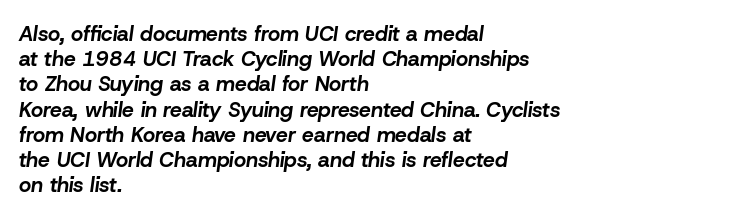
Short and long lines alike share a common starting point at left. Default kerning and tracking; the words read as compact shapes. Yep, that's italic — everything's leaning. Emphasis by weight is at full strength: bold. Clear beneath every line of the passage.
